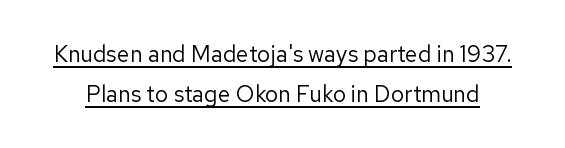
Q: Is the text bold? A: No.
Q: Is the text italic (slanted)? A: No, it is upright.
Q: Is the text underlined? A: Yes.
Q: Is the spacing between letters normal or unusually wide? A: Normal.
